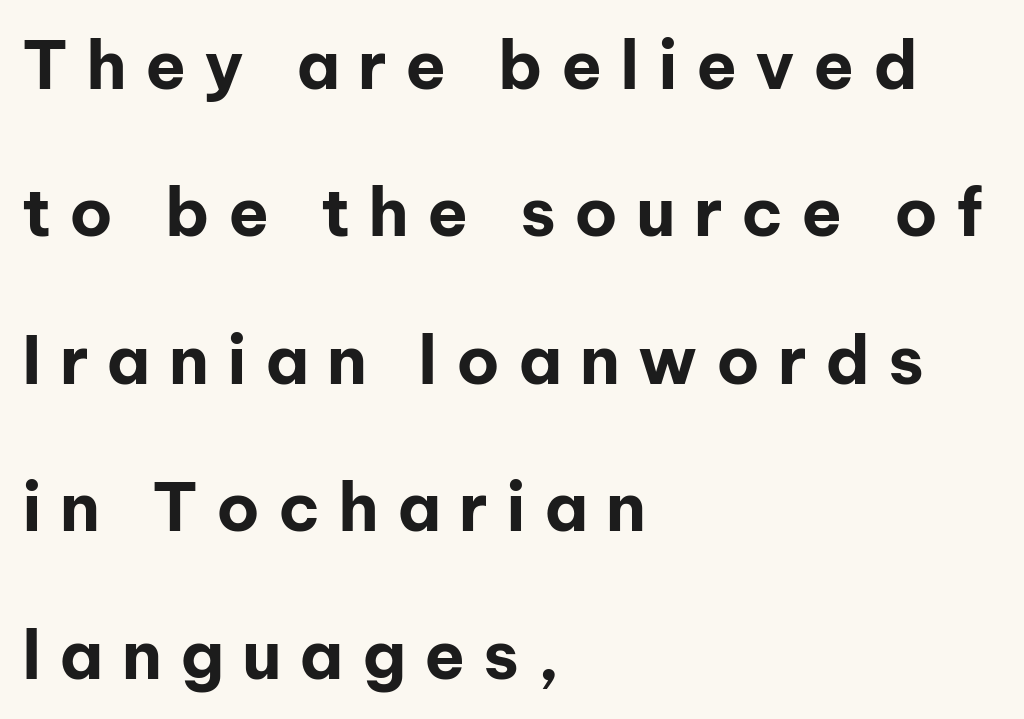
Q: Is the text bold? A: Yes.
Q: Is the text italic (slanted)? A: No, it is upright.
Q: Is the typeface a serif or a sans-serif typeface? A: Sans-serif.
Q: Is the text underlined? A: No.
Q: How is the paragraph aligned? A: Left-aligned.
Q: Is the spacing between letters normal or unusually wide? A: Unusually wide.
Q: Is the spacing between lines tight, normal or loose? A: Loose.
Q: Width (condensed, normal, or wide)? A: Normal.
Q: Stroke contrast? A: Low.
Q: x-height? A: Medium.
Q: Monospaced? A: No.
